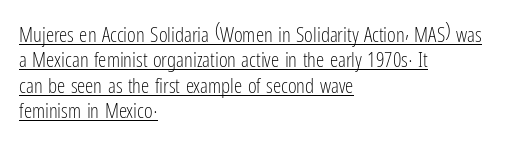
{"italic": "no", "bold": "no", "underline": "yes", "align": "left", "line_spacing_ratio": 1.21, "letter_spacing": "normal", "letter_spacing_em": 0.0, "glyph_px": 21}
